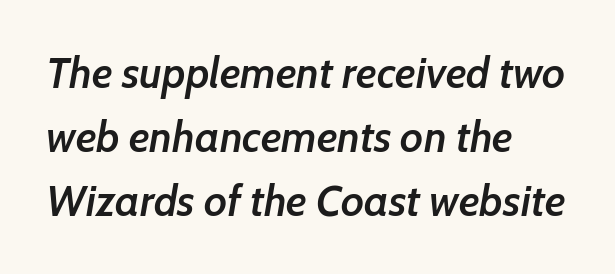
It's the slanting kind of type. The passage shown is typed in a proportional face where columns would drift. Strokes here are thickened, but only to semibold level. Regular leading.
